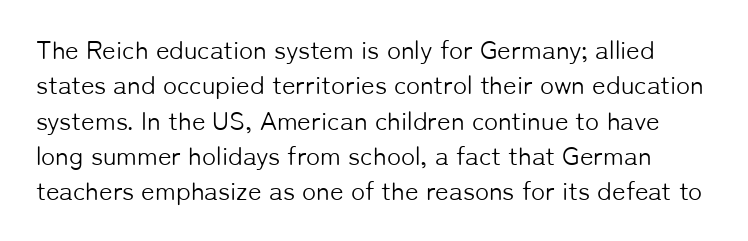
{"italic": "no", "bold": "no", "underline": "no", "line_spacing": "normal", "line_spacing_ratio": 1.36, "letter_spacing": "normal", "letter_spacing_em": 0.0, "glyph_px": 26}
